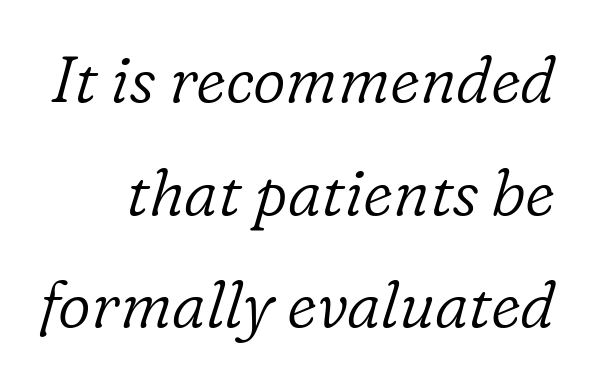
Q: Is the text bold? A: No.
Q: Is the text italic (slanted)? A: Yes, it leans right by about 16 degrees.
Q: Is the typeface a serif or a sans-serif typeface? A: Serif.
Q: Is the text underlined? A: No.
Q: Is the spacing between letters normal or unusually wide? A: Normal.
Q: Width (condensed, normal, or wide)? A: Normal.
Q: Stroke contrast? A: Low.
Q: x-height? A: Medium.
Q: Monospaced? A: No.
